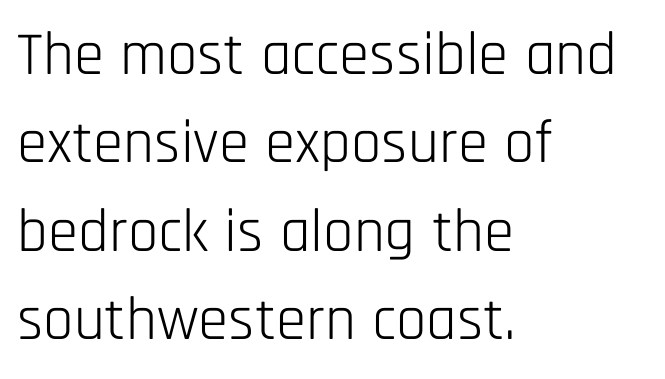
The image shows 61 px light, condensed sans-serif type, upright; set left-aligned, normal line spacing (1.45x), normal letter spacing, not underlined; low stroke contrast and a large x-height.
